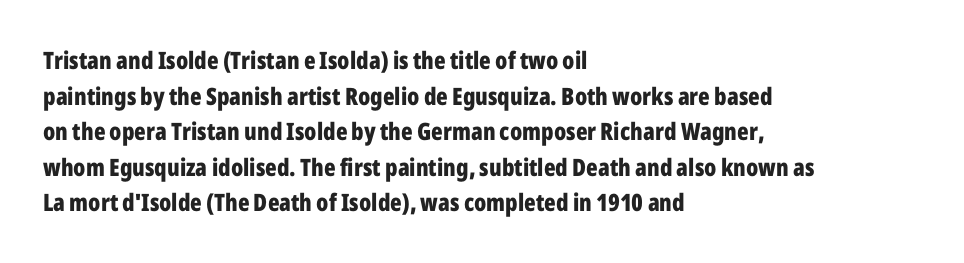
Q: Is the text bold? A: Yes.
Q: Is the text italic (slanted)? A: No, it is upright.
Q: Is the text underlined? A: No.
Q: How is the paragraph aligned? A: Left-aligned.
Q: Is the spacing between letters normal or unusually wide? A: Normal.
Q: Is the spacing between lines tight, normal or loose? A: Normal.
